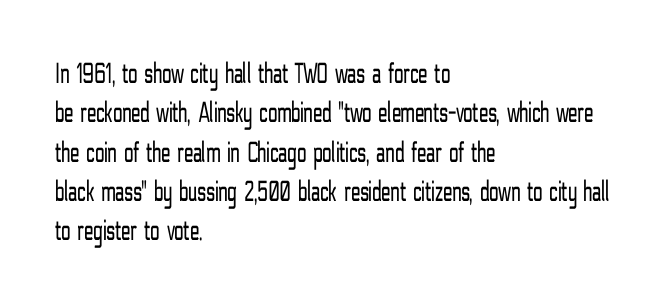
The image shows 30 px light, condensed sans-serif type, upright; set left-aligned, normal line spacing (1.31x), normal letter spacing, not underlined; low stroke contrast and a medium x-height.
